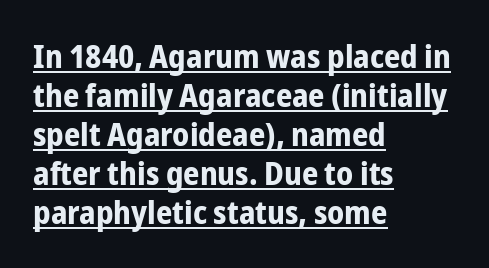
Q: Is the text bold? A: Yes.
Q: Is the text italic (slanted)? A: No, it is upright.
Q: Is the typeface a serif or a sans-serif typeface? A: Sans-serif.
Q: Is the text underlined? A: Yes.
Q: How is the paragraph aligned? A: Left-aligned.
Q: Is the spacing between letters normal or unusually wide? A: Normal.
Q: Width (condensed, normal, or wide)? A: Condensed.
Q: Stroke contrast? A: Low.
Q: x-height? A: Medium.
Q: Monospaced? A: No.
